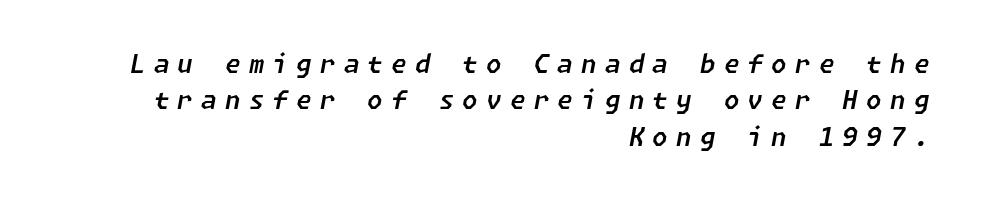
You could only call the tracking loose — the letters float apart. An italicized treatment has been applied to the whole sample. Letters rest on an invisible, unmarked baseline. Every row of glyphs terminates at an identical x-position on the right.
